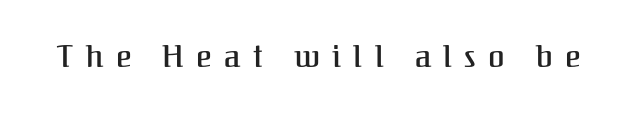
Lines of text with bare space underneath. The face used here is rendered with a markedly widened letterfit. In terms of posture, this sample is upright. Classification — serif. The face used here is proportionally spaced, like ordinary book or web type.
